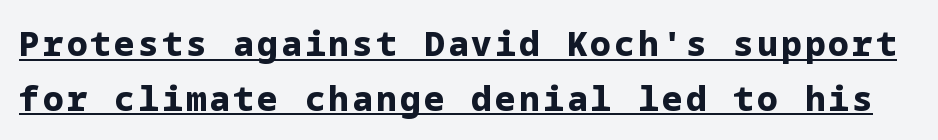
{"serif": "no", "italic": "no", "bold": "yes", "weight": "bold", "width": "normal", "stroke_contrast": "low", "x_height": "medium", "underline": "yes", "line_spacing": "normal", "line_spacing_ratio": 1.61, "glyph_px": 34}
